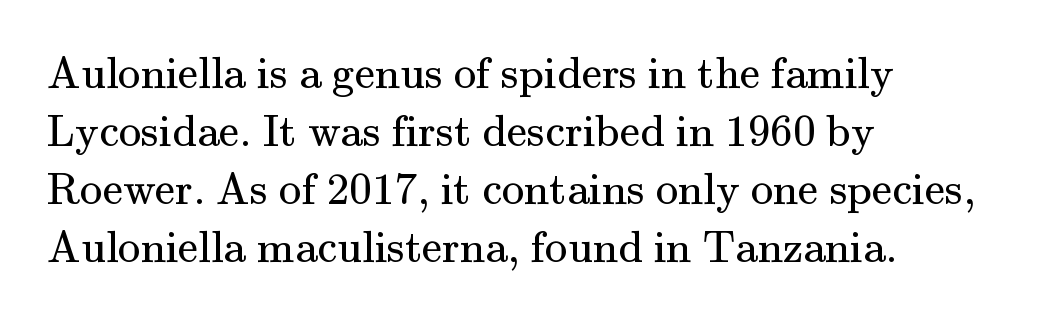
Check the space under the baseline: it is left empty. These lines are set flush left with a ragged right edge. Notice how descenders clear the ascenders below comfortably — that's standard leading. Yep, those are serifs on the letters. The letters advance in unequal steps, a hallmark of proportional type. Is there any slant? The stems are plumb.
